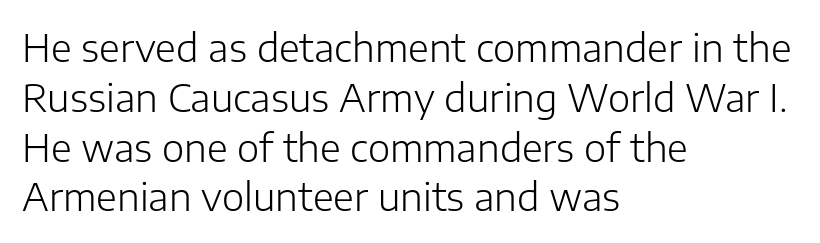
{"serif": "no", "italic": "no", "bold": "no", "weight": "light", "width": "normal", "stroke_contrast": "low", "x_height": "medium", "monospaced": "no", "underline": "no", "align": "left", "line_spacing": "normal", "line_spacing_ratio": 1.31, "letter_spacing": "normal", "letter_spacing_em": 0.0, "glyph_px": 38}
